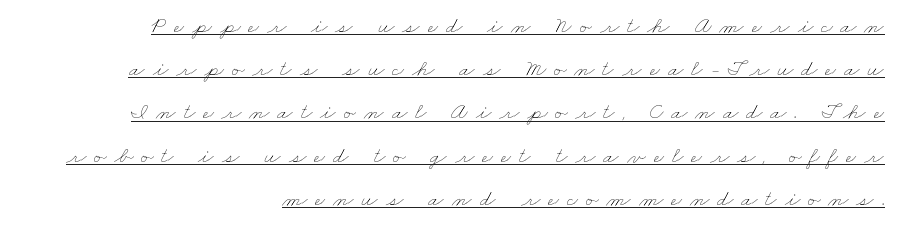
Stem width sits at or under what a default text font uses. Emphasis is given by a line drawn under the lettering. The lines in this sample share a right terminus and differ only in where they begin. The passage shown has open, widely tracked lettering throughout.
